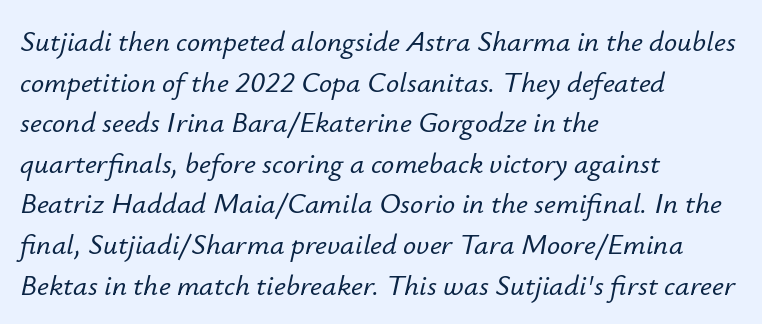
Q: Is the text italic (slanted)? A: Yes, it leans right by about 12 degrees.
Q: Is the text underlined? A: No.
Q: How is the paragraph aligned? A: Left-aligned.
Q: Is the spacing between letters normal or unusually wide? A: Normal.
Q: Is the spacing between lines tight, normal or loose? A: Normal.
Q: Width (condensed, normal, or wide)? A: Normal.
Q: Stroke contrast? A: Low.
Q: x-height? A: Small.
Q: Monospaced? A: No.
